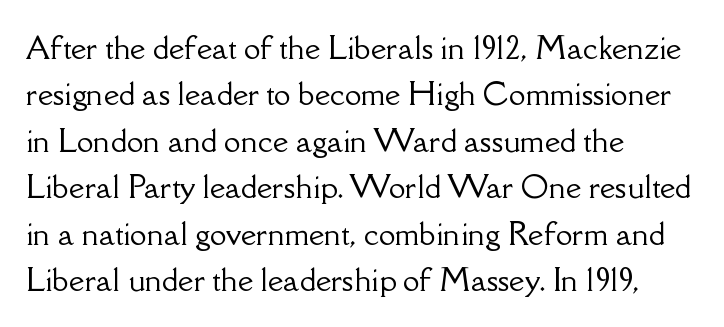
Q: Is the text italic (slanted)? A: No, it is upright.
Q: Is the typeface a serif or a sans-serif typeface? A: Serif.
Q: Is the text underlined? A: No.
Q: How is the paragraph aligned? A: Left-aligned.
Q: Is the spacing between letters normal or unusually wide? A: Normal.
Q: Is the spacing between lines tight, normal or loose? A: Normal.
Q: Width (condensed, normal, or wide)? A: Normal.
Q: Stroke contrast? A: Low.
Q: x-height? A: Small.
Q: Monospaced? A: No.
